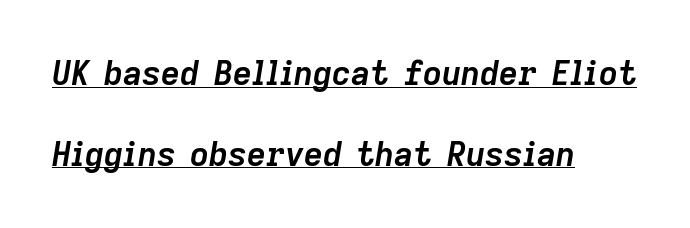
{"italic": "yes", "lean": "right", "slant_degrees": 9, "bold": "yes", "weight": "semibold", "width": "normal", "stroke_contrast": "low", "x_height": "medium", "monospaced": "no", "underline": "yes", "align": "left", "line_spacing": "loose", "line_spacing_ratio": 2.44, "letter_spacing": "normal", "letter_spacing_em": 0.0, "glyph_px": 33}
